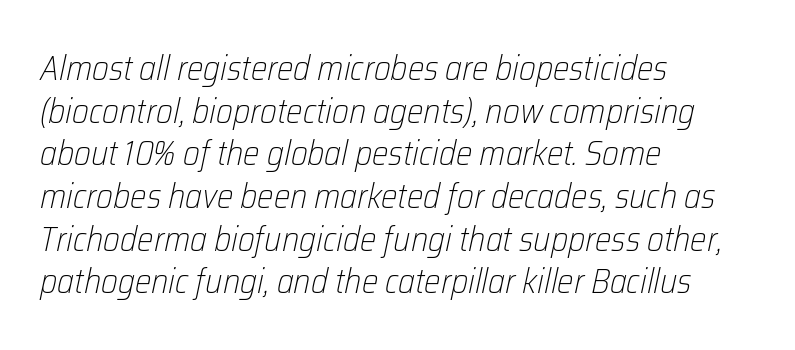
The image shows 35 px light, condensed type, italic (leaning right); set left-aligned, line spacing 1.22x, normal letter spacing, not underlined; low stroke contrast and a medium x-height.
